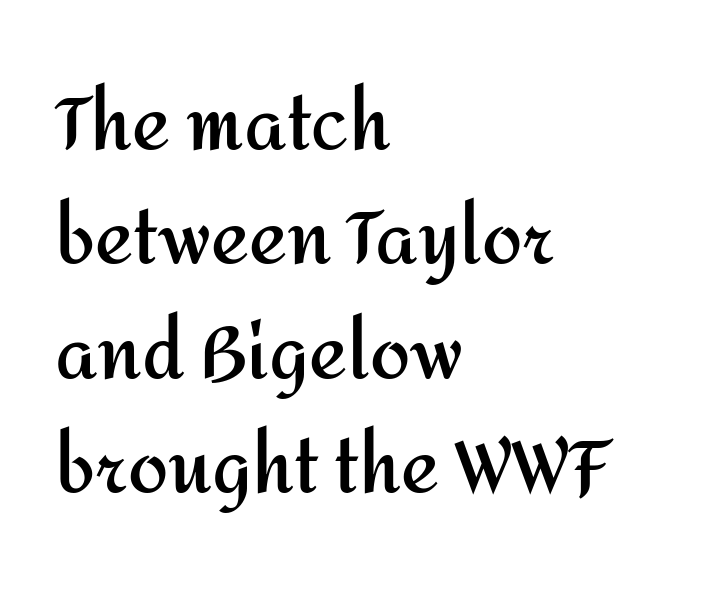
{"serif": "no", "italic": "no", "bold": "yes", "weight": "semibold", "width": "normal", "stroke_contrast": "medium", "x_height": "medium", "monospaced": "no", "underline": "no", "align": "left", "line_spacing": "normal", "line_spacing_ratio": 1.59, "letter_spacing": "normal", "letter_spacing_em": 0.0, "glyph_px": 72}
